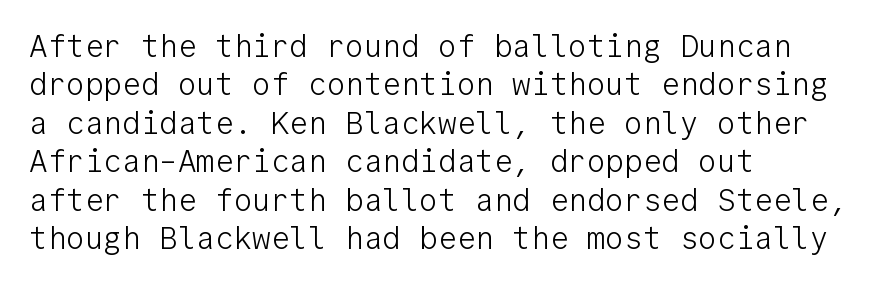
{"serif": "no", "italic": "no", "bold": "no", "weight": "light", "width": "normal", "stroke_contrast": "low", "x_height": "medium", "monospaced": "yes", "underline": "no", "align": "left", "line_spacing_ratio": 1.24, "letter_spacing": "normal", "letter_spacing_em": 0.0, "glyph_px": 31}
